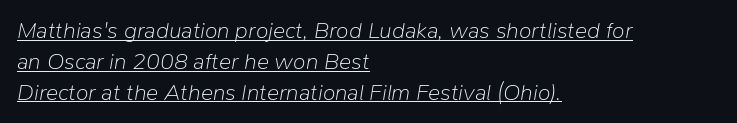
The image shows 23 px text type, italic (leaning right); set left-aligned, normal line spacing (1.34x), normal letter spacing, underlined.
